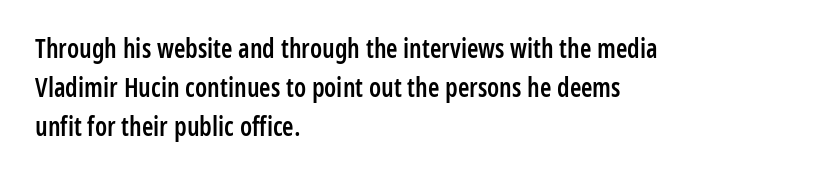
Each row of text sits above clean, open space. The letters stand straight up with perfectly vertical stems. Each word holds together tightly as a unit, with standard inter-letter gaps. A normal amount of white space separates one row of letters from the next. Does the weight exceed regular? Yes, but only to semibold. The paragraph shown leans on its left margin.
